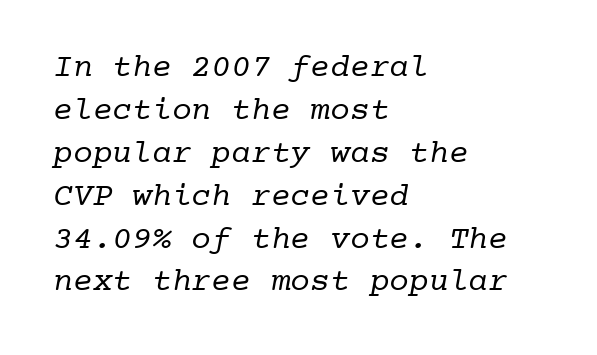
Q: Is the text bold? A: No.
Q: Is the typeface a serif or a sans-serif typeface? A: Serif.
Q: Is the text underlined? A: No.
Q: How is the paragraph aligned? A: Left-aligned.
Q: Is the spacing between letters normal or unusually wide? A: Normal.
Q: Is the spacing between lines tight, normal or loose? A: Normal.
Q: Width (condensed, normal, or wide)? A: Normal.
Q: Stroke contrast? A: Low.
Q: x-height? A: Medium.
Q: Monospaced? A: Yes.
